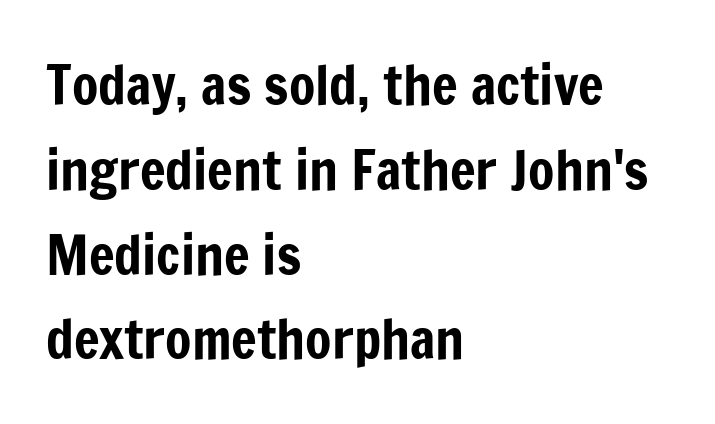
{"serif": "no", "italic": "no", "width": "condensed", "stroke_contrast": "low", "x_height": "medium", "monospaced": "no", "underline": "no", "align": "left", "line_spacing": "normal", "line_spacing_ratio": 1.57, "letter_spacing": "normal", "letter_spacing_em": 0.0, "glyph_px": 54}
